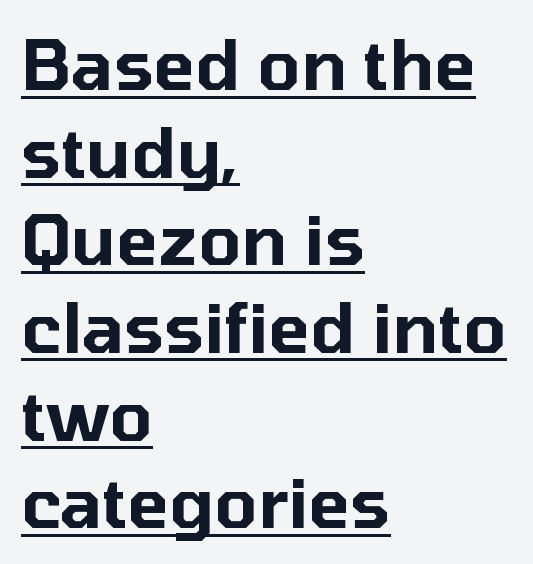
The image shows 69 px sans-serif type, upright; set left-aligned, normal line spacing (1.27x), normal letter spacing, underlined; low stroke contrast and a medium x-height.
